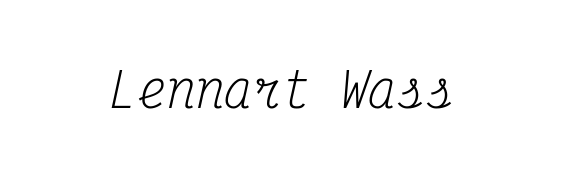
Quick note: underline off. Nobody touched the tracking dial on this one. The letters look calm and open, with moderate or lighter stems. Look at the bottom of the vertical strokes: they flare into serifs here.
